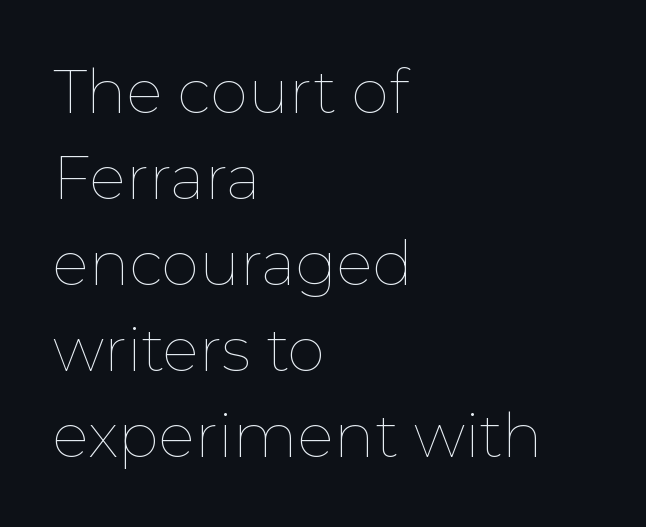
The image shows 61 px thin type, upright; set left-aligned, normal line spacing (1.41x), normal letter spacing, not underlined; low stroke contrast and a medium x-height.
